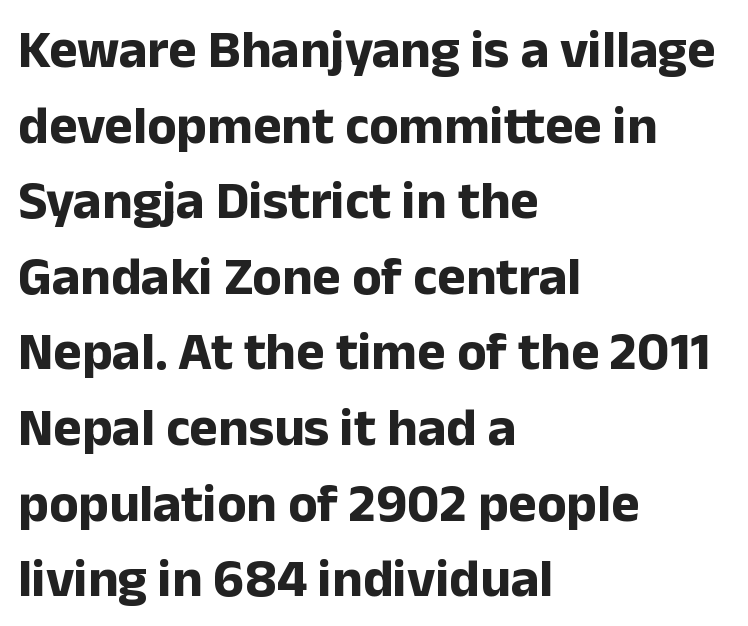
The image shows 54 px bold sans-serif type, upright; set left-aligned, normal line spacing (1.4x), normal letter spacing, not underlined; low stroke contrast and a medium x-height.
